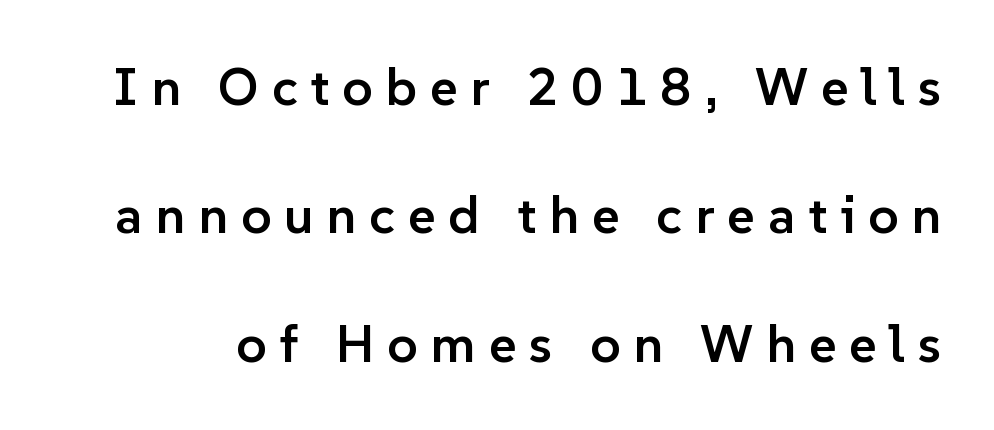
The image shows 53 px semibold sans-serif type, upright; set loose line spacing (2.42x), unusually wide letter spacing (+0.24 em), not underlined; low stroke contrast and a medium x-height.
